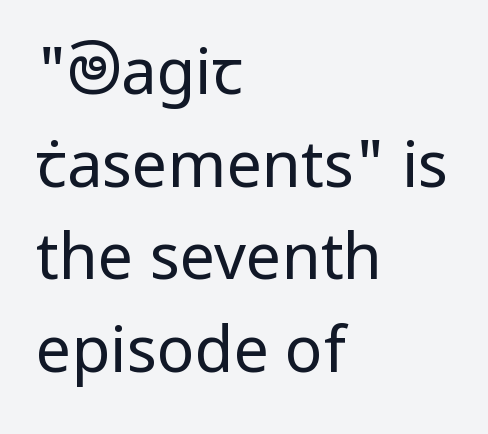
The horizontal fit of the characters is conventional and even. A classic flush-left, rag-right setting is used for this passage. Words float on clear page, feet unadorned. Ascenders rise straight up at ninety degrees.
